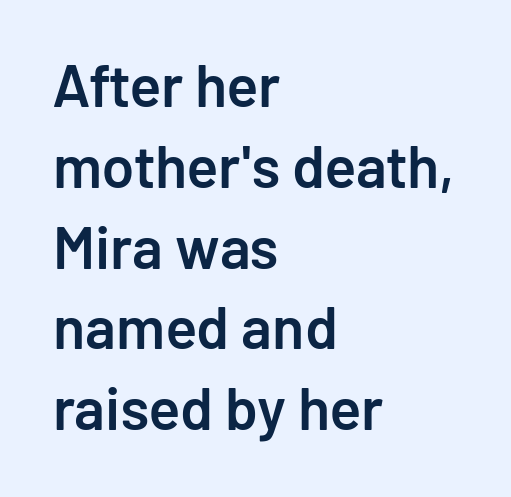
Q: Is the text bold? A: Semi-bold.
Q: Is the text italic (slanted)? A: No, it is upright.
Q: Is the typeface a serif or a sans-serif typeface? A: Sans-serif.
Q: Is the text underlined? A: No.
Q: How is the paragraph aligned? A: Left-aligned.
Q: Is the spacing between letters normal or unusually wide? A: Normal.
Q: Is the spacing between lines tight, normal or loose? A: Normal.
Q: Width (condensed, normal, or wide)? A: Normal.
Q: Stroke contrast? A: Low.
Q: x-height? A: Medium.
Q: Monospaced? A: No.
